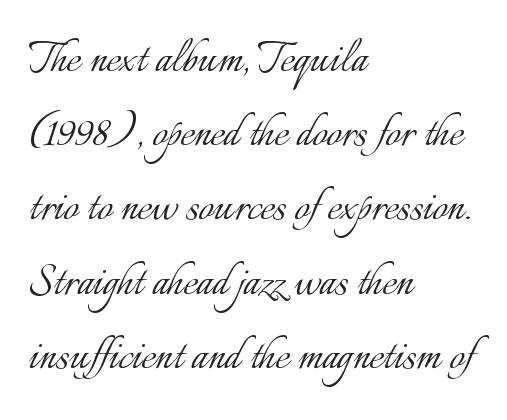
The passage shown stacks its lines at a standard gap. Character widths vary here, with narrow letters taking less room than wide ones. The characters are drawn with everyday or finer stroke widths. The type is set solid horizontally, with unmodified tracking. The space directly below the letters is spotless.
